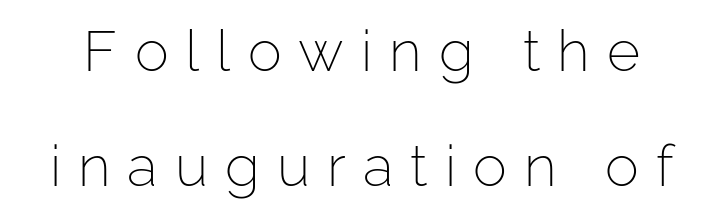
A typesetter would call this heavily tracked-out type. You could not count columns in this text — the font is proportionally spaced. What's the leading like? Stretched, with rows far apart. Nope, no serifs anywhere on these letters. Lines of text with bare space underneath.
